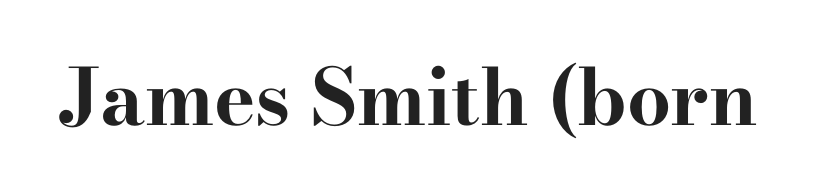
Look at the stroke-to-counter ratio: heavy, a bold. The specimen omits any rule beneath the text block's lines. The horizontal fit of the characters is conventional and even. Is this a fixed-width face? No — the glyphs have proportional, varying widths. A serif font was chosen for this passage.
